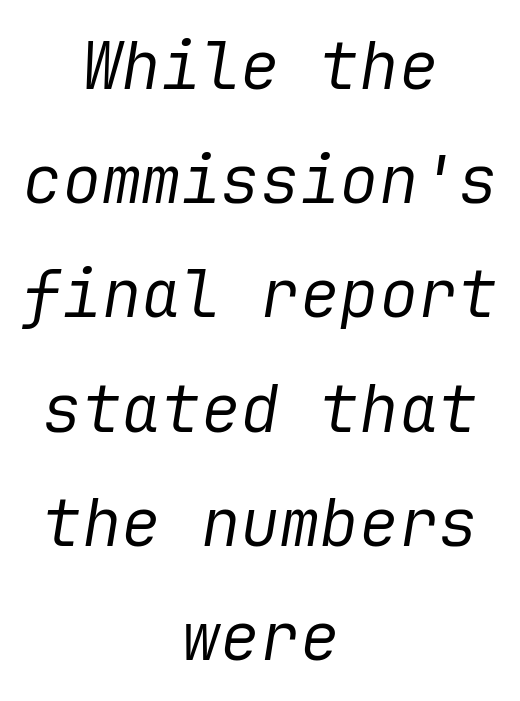
Q: Is the text bold? A: No.
Q: Is the text italic (slanted)? A: Yes, it leans right by about 9 degrees.
Q: Is the text underlined? A: No.
Q: How is the paragraph aligned? A: Centered.
Q: Is the spacing between letters normal or unusually wide? A: Normal.
Q: Width (condensed, normal, or wide)? A: Normal.
Q: Stroke contrast? A: Low.
Q: x-height? A: Medium.
